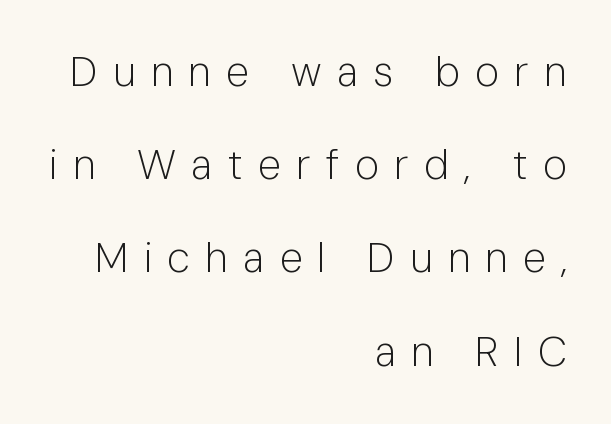
Q: Is the text bold? A: No.
Q: Is the text italic (slanted)? A: No, it is upright.
Q: Is the typeface a serif or a sans-serif typeface? A: Sans-serif.
Q: Is the text underlined? A: No.
Q: How is the paragraph aligned? A: Right-aligned.
Q: Is the spacing between letters normal or unusually wide? A: Unusually wide.
Q: Is the spacing between lines tight, normal or loose? A: Loose.
Q: Width (condensed, normal, or wide)? A: Normal.
Q: Stroke contrast? A: Low.
Q: x-height? A: Medium.
Q: Monospaced? A: No.
